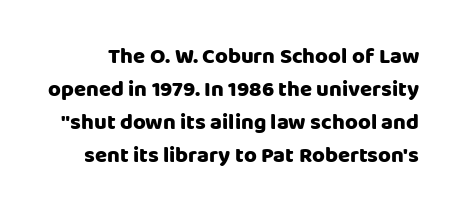
The image shows 22 px bold type, upright; set normal line spacing (1.5x), normal letter spacing, not underlined.
